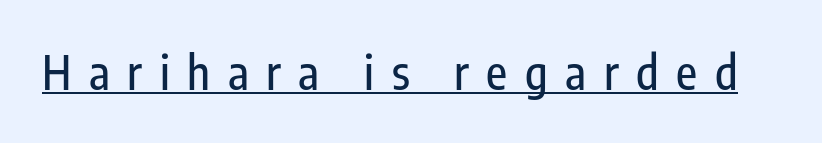
{"serif": "no", "italic": "no", "width": "condensed", "stroke_contrast": "low", "x_height": "medium", "monospaced": "no", "underline": "yes", "letter_spacing": "wide", "letter_spacing_em": 0.38, "glyph_px": 46}
